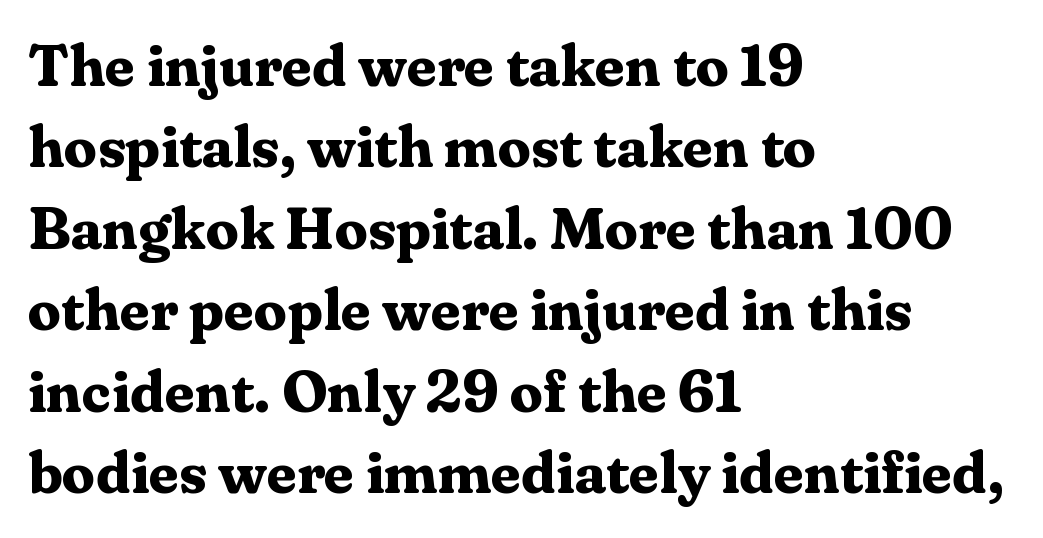
{"serif": "yes", "italic": "no", "bold": "yes", "weight": "bold", "width": "normal", "stroke_contrast": "medium", "x_height": "medium", "monospaced": "no", "underline": "no", "align": "left", "line_spacing": "normal", "line_spacing_ratio": 1.38, "letter_spacing": "normal", "letter_spacing_em": 0.0, "glyph_px": 59}
